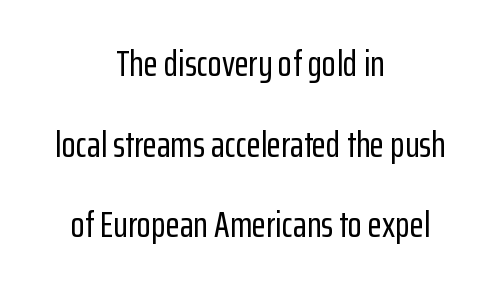
Q: Is the text italic (slanted)? A: No, it is upright.
Q: Is the typeface a serif or a sans-serif typeface? A: Sans-serif.
Q: Is the text underlined? A: No.
Q: How is the paragraph aligned? A: Centered.
Q: Is the spacing between letters normal or unusually wide? A: Normal.
Q: Is the spacing between lines tight, normal or loose? A: Loose.
Q: Width (condensed, normal, or wide)? A: Condensed.
Q: Stroke contrast? A: Low.
Q: x-height? A: Medium.
Q: Monospaced? A: No.
